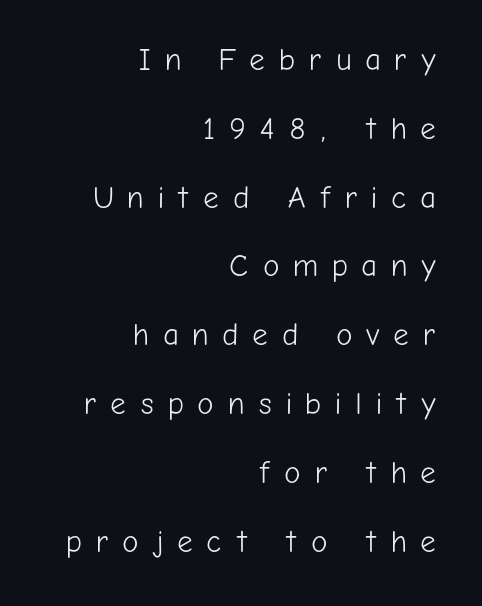
Q: Is the text bold? A: No.
Q: Is the text italic (slanted)? A: No, it is upright.
Q: Is the typeface a serif or a sans-serif typeface? A: Sans-serif.
Q: Is the text underlined? A: No.
Q: How is the paragraph aligned? A: Right-aligned.
Q: Is the spacing between letters normal or unusually wide? A: Unusually wide.
Q: Is the spacing between lines tight, normal or loose? A: Loose.
Q: Width (condensed, normal, or wide)? A: Normal.
Q: Stroke contrast? A: Low.
Q: x-height? A: Medium.
Q: Monospaced? A: No.
